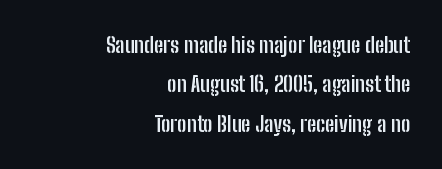
The image shows 21 px bold type, upright; set right-aligned, line spacing 1.87x, normal letter spacing, not underlined.
